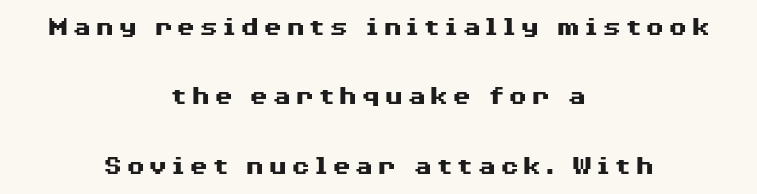
{"serif": "no", "italic": "no", "bold": "yes", "weight": "heavy", "width": "wide", "stroke_contrast": "medium", "x_height": "medium", "monospaced": "no", "underline": "no", "align": "center", "line_spacing": "loose", "line_spacing_ratio": 2.48, "glyph_px": 28}
